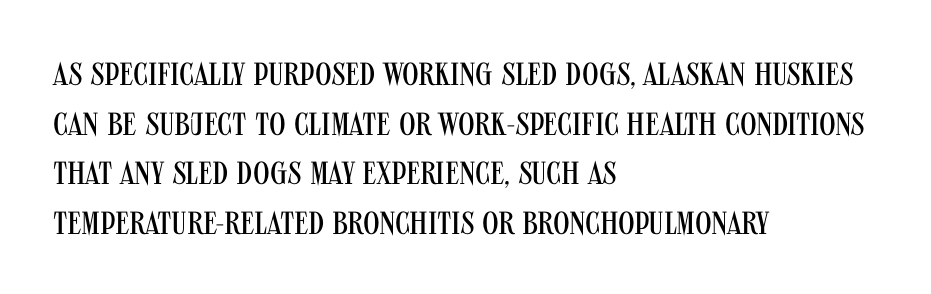
Q: Is the text bold? A: No.
Q: Is the text italic (slanted)? A: No, it is upright.
Q: Is the typeface a serif or a sans-serif typeface? A: Sans-serif.
Q: Is the text underlined? A: No.
Q: How is the paragraph aligned? A: Left-aligned.
Q: Is the spacing between letters normal or unusually wide? A: Normal.
Q: Is the spacing between lines tight, normal or loose? A: Normal.
Q: Width (condensed, normal, or wide)? A: Condensed.
Q: Stroke contrast? A: Medium.
Q: x-height? A: Large.
Q: Monospaced? A: No.
